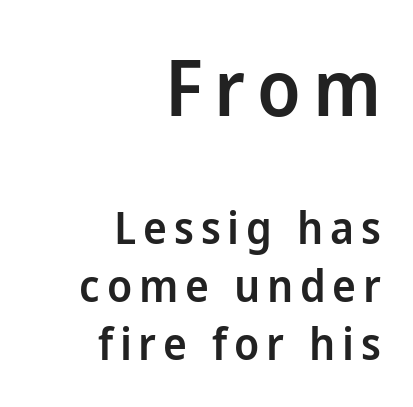
Two sizes are in play, and the larger belongs to the first block. This is roman type, the default non-slanted kind. The passage shown is semibold, sitting just below true bold. The specimen omits any rule beneath the text block's lines. The passage shown is typed in a proportional face where columns would drift. The passage is arranged like a letterhead date or caption credit — flush right.
